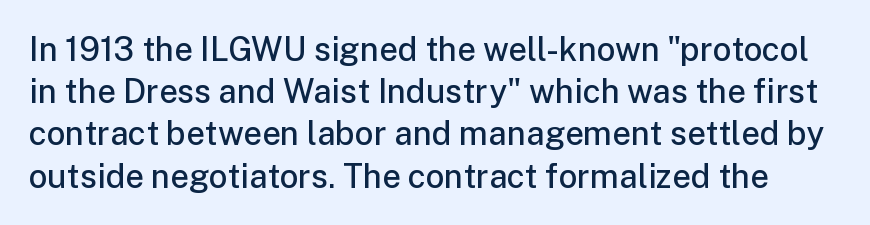
Regarding leading, the lines here are spaced in the standard way. The passage shown is typed in a proportional face where columns would drift. Honestly, there is no underline to notice here at all. Here the glyphs are tracked normally, forming tight word shapes.
